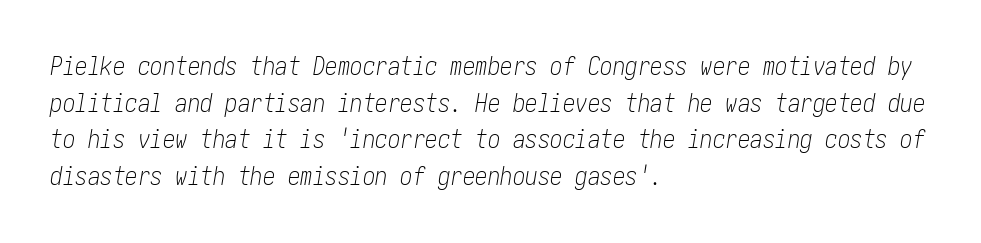
{"italic": "yes", "lean": "right", "slant_degrees": 10, "bold": "no", "underline": "no", "align": "left", "line_spacing": "normal", "line_spacing_ratio": 1.47, "letter_spacing": "normal", "letter_spacing_em": 0.0, "glyph_px": 25}
